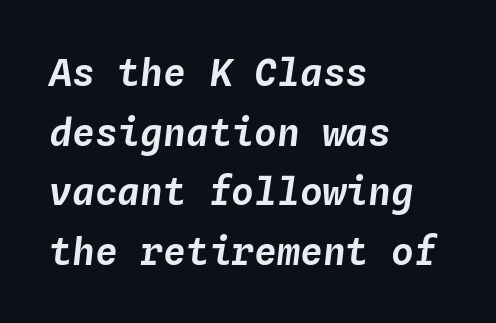
The image shows 38 px text type, italic (leaning right), monospaced; set left-aligned, normal line spacing (1.57x), normal letter spacing, not underlined; low stroke contrast and a medium x-height.
